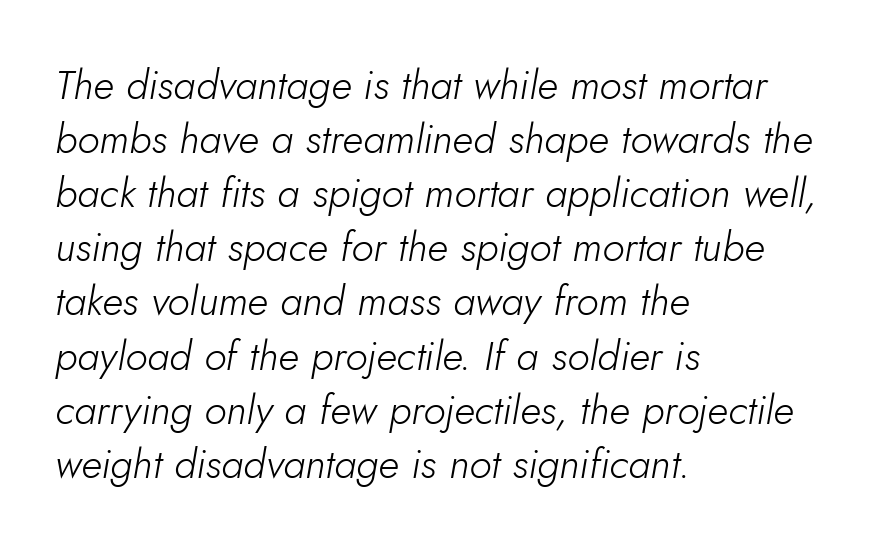
Q: Is the text bold? A: No.
Q: Is the text italic (slanted)? A: Yes, it leans right by about 5 degrees.
Q: Is the text underlined? A: No.
Q: How is the paragraph aligned? A: Left-aligned.
Q: Is the spacing between letters normal or unusually wide? A: Normal.
Q: Is the spacing between lines tight, normal or loose? A: Normal.
Q: Width (condensed, normal, or wide)? A: Normal.
Q: Stroke contrast? A: Low.
Q: x-height? A: Small.
Q: Monospaced? A: No.
